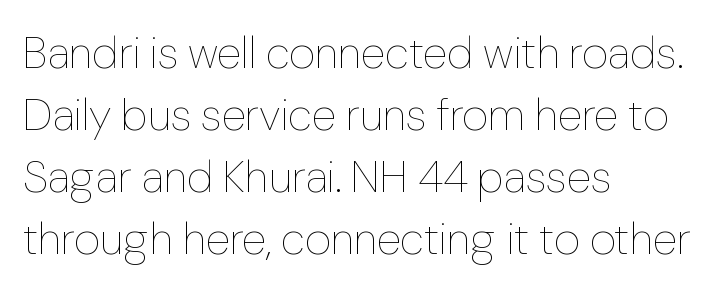
The letters sit at their default tracking, neither squeezed nor spread. The weight would be labelled regular, book, light, or lighter still. Unmarked baselines from the first word to the last. The setting favours the left margin, as ordinary paragraphs usually do. The leading is moderate, giving the passage an even texture. Looks like regular typesetting: each glyph gets only the width it needs.
